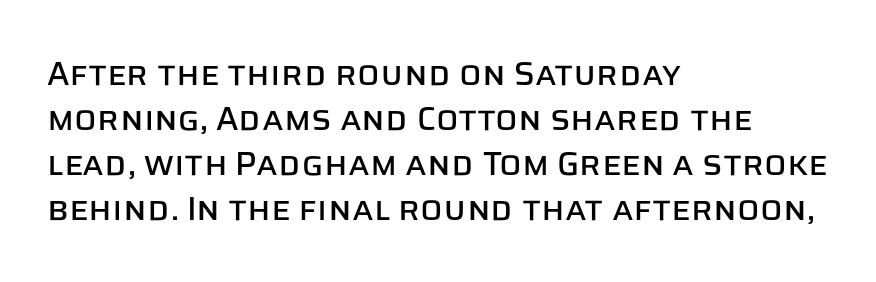
Q: Is the text italic (slanted)? A: No, it is upright.
Q: Is the typeface a serif or a sans-serif typeface? A: Sans-serif.
Q: Is the text underlined? A: No.
Q: How is the paragraph aligned? A: Left-aligned.
Q: Is the spacing between letters normal or unusually wide? A: Normal.
Q: Is the spacing between lines tight, normal or loose? A: Normal.
Q: Width (condensed, normal, or wide)? A: Normal.
Q: Stroke contrast? A: Low.
Q: x-height? A: Large.
Q: Monospaced? A: No.
